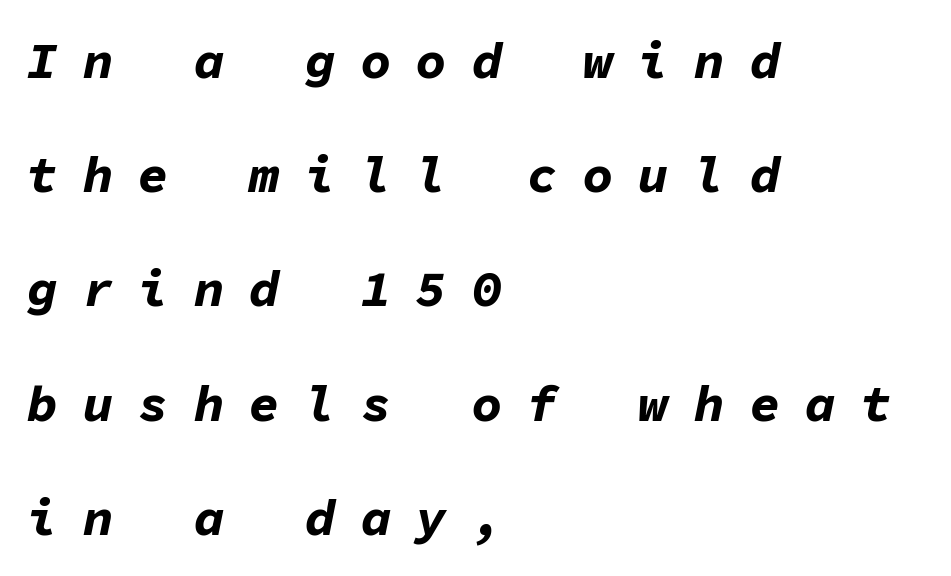
{"italic": "yes", "lean": "right", "slant_degrees": 11, "bold": "yes", "weight": "bold", "width": "normal", "stroke_contrast": "low", "x_height": "medium", "monospaced": "yes", "underline": "no", "align": "left", "line_spacing": "loose", "line_spacing_ratio": 2.24, "letter_spacing": "wide", "letter_spacing_em": 0.49, "glyph_px": 51}
